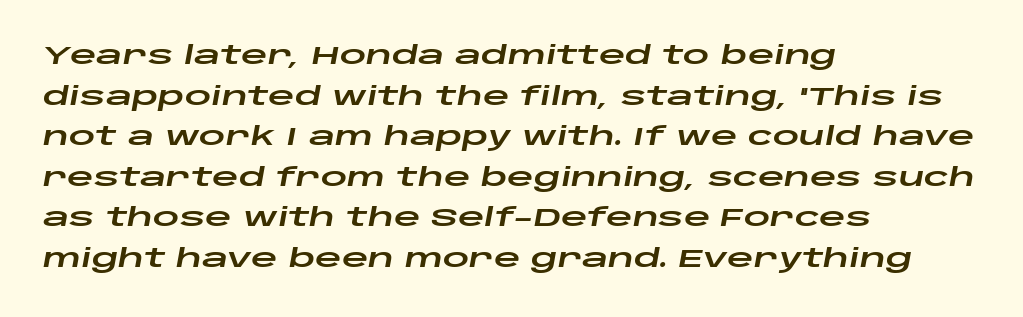
Every character sits at an angle, as italics do. You could call the tracking neutral — neither tight nor loose. Honestly, there is no underline to notice here at all. Horizontally, the lines are justified to the leading edge only. If you measured baseline to baseline, you'd find a middling distance.
